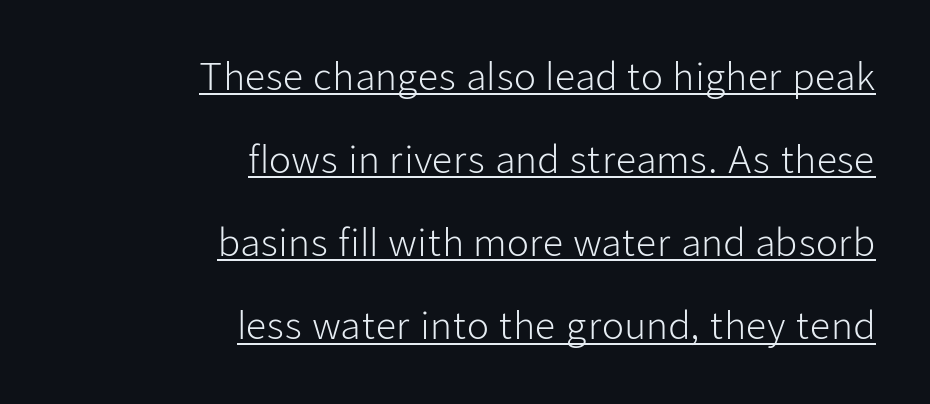
Q: Is the text bold? A: No.
Q: Is the text italic (slanted)? A: No, it is upright.
Q: Is the typeface a serif or a sans-serif typeface? A: Sans-serif.
Q: Is the text underlined? A: Yes.
Q: How is the paragraph aligned? A: Right-aligned.
Q: Is the spacing between letters normal or unusually wide? A: Normal.
Q: Is the spacing between lines tight, normal or loose? A: Loose.
Q: Width (condensed, normal, or wide)? A: Normal.
Q: Stroke contrast? A: Low.
Q: x-height? A: Medium.
Q: Monospaced? A: No.
